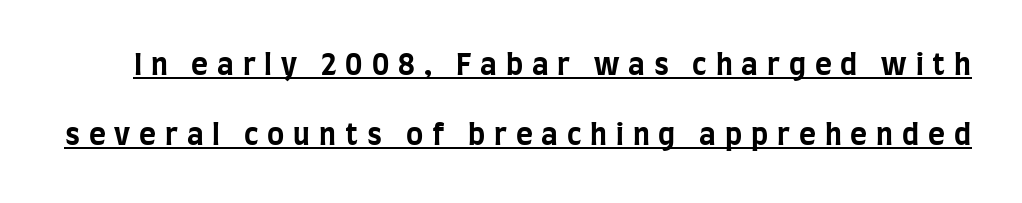
The image shows 29 px bold, condensed sans-serif type, upright; set loose line spacing (2.42x), unusually wide letter spacing (+0.31 em), underlined; low stroke contrast and a large x-height.
